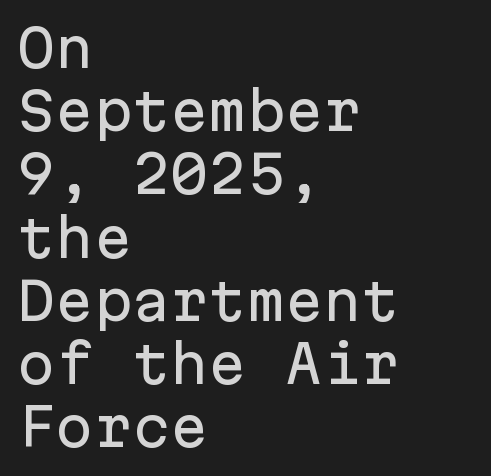
No feet cap the strokes, marking this as sans-serif type. The setting favours the left margin, as ordinary paragraphs usually do. The font's upright variant was chosen for this text. Descenders hang freely into open space.
